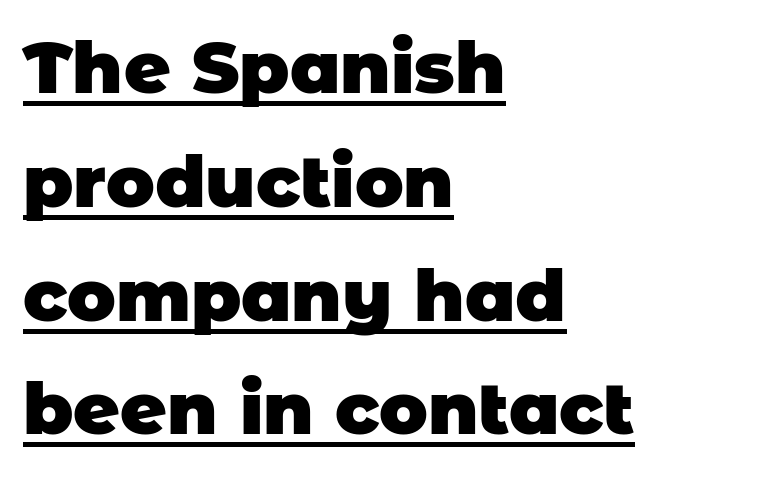
The image shows 72 px heavy sans-serif type; set left-aligned, normal line spacing (1.58x), normal letter spacing, underlined; low stroke contrast and a large x-height.
